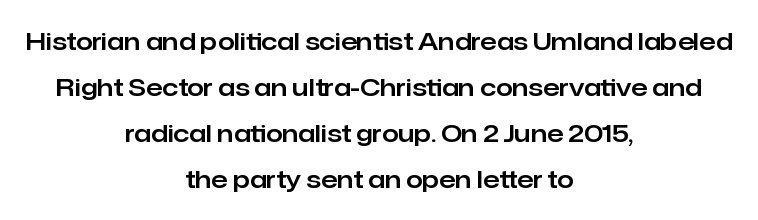
Q: Is the text italic (slanted)? A: No, it is upright.
Q: Is the text underlined? A: No.
Q: How is the paragraph aligned? A: Centered.
Q: Is the spacing between letters normal or unusually wide? A: Normal.
Q: Is the spacing between lines tight, normal or loose? A: Loose.
